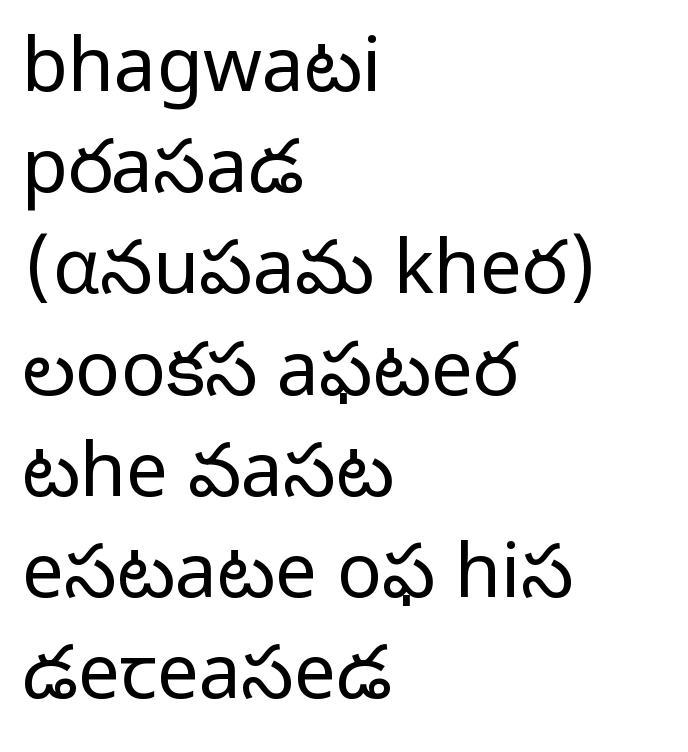
The gap between lines stays unmarked. The designer went with a sans here, leaving each stem footless. The rendering uses natural spacing where letterforms have individual widths. Every row of glyphs begins at an identical x-position on the left. On a weight scale, this lands at 450 or below.
